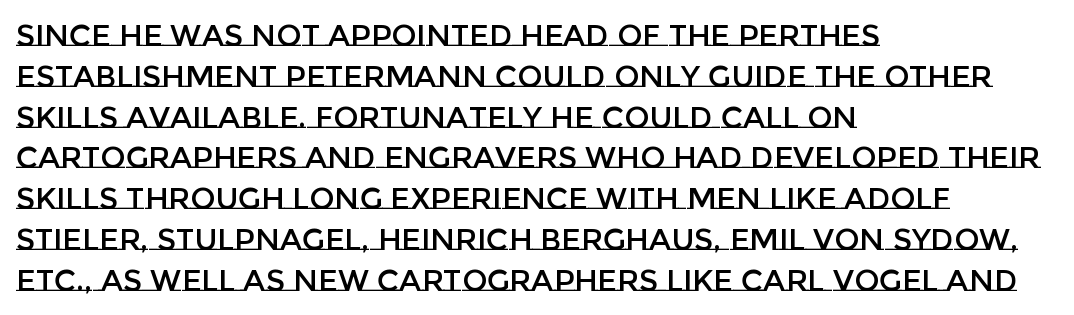
The image shows 30 px text type, upright; set left-aligned, normal line spacing (1.36x), normal letter spacing, not underlined; low stroke contrast and a large x-height.
